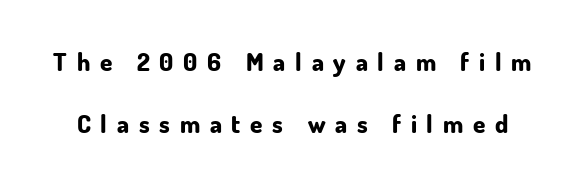
Q: Is the text bold? A: Yes.
Q: Is the text italic (slanted)? A: No, it is upright.
Q: Is the text underlined? A: No.
Q: Is the spacing between letters normal or unusually wide? A: Unusually wide.
Q: Is the spacing between lines tight, normal or loose? A: Loose.
